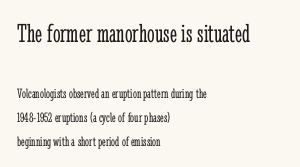
Size contrast runs from large at the top to small at the bottom. Nobody drew a line under any word here. Caption: multi-line text, flush left, ragged right. When letters stand straight like this, we call the style roman or upright. Spacing between characters is what you'd get straight out of the box.
